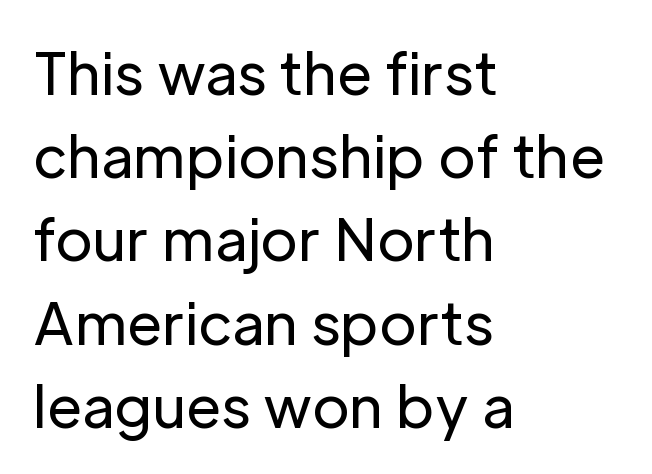
Q: Is the text bold? A: No.
Q: Is the text italic (slanted)? A: No, it is upright.
Q: Is the typeface a serif or a sans-serif typeface? A: Sans-serif.
Q: Is the text underlined? A: No.
Q: How is the paragraph aligned? A: Left-aligned.
Q: Is the spacing between letters normal or unusually wide? A: Normal.
Q: Is the spacing between lines tight, normal or loose? A: Normal.
Q: Width (condensed, normal, or wide)? A: Normal.
Q: Stroke contrast? A: Low.
Q: x-height? A: Medium.
Q: Monospaced? A: No.
